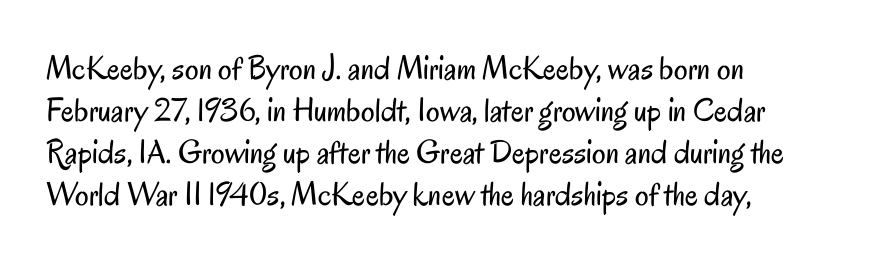
{"serif": "no", "italic": "no", "bold": "no", "weight": "regular", "width": "condensed", "stroke_contrast": "low", "x_height": "small", "monospaced": "no", "underline": "no", "align": "left", "line_spacing_ratio": 1.24, "letter_spacing": "normal", "letter_spacing_em": 0.0, "glyph_px": 34}
